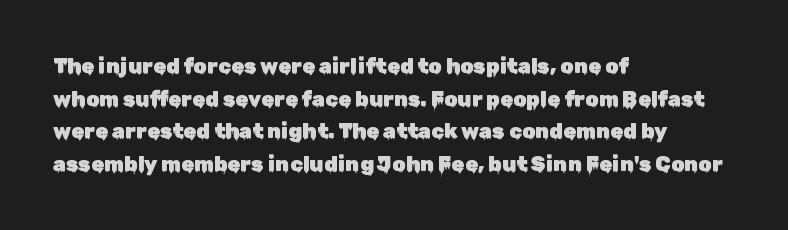
The image shows 21 px text type, upright; set left-aligned, normal line spacing (1.55x), normal letter spacing, not underlined.
